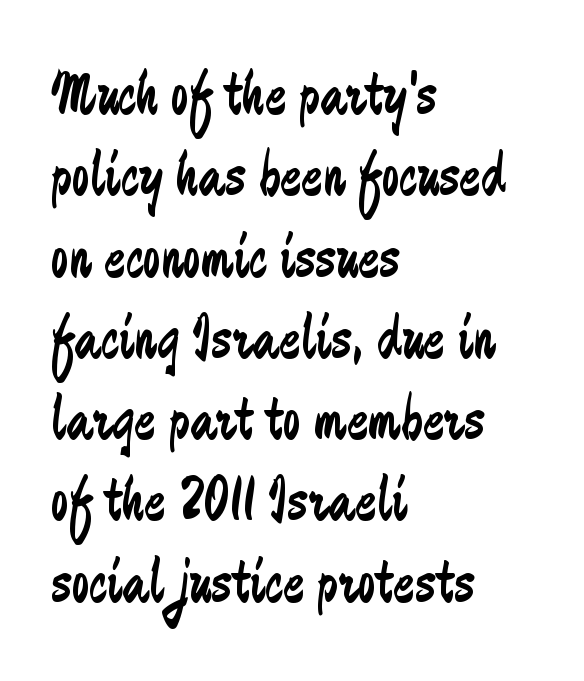
Q: Is the text bold? A: No.
Q: Is the text italic (slanted)? A: Yes.
Q: Is the typeface a serif or a sans-serif typeface? A: Sans-serif.
Q: Is the text underlined? A: No.
Q: How is the paragraph aligned? A: Left-aligned.
Q: Is the spacing between letters normal or unusually wide? A: Normal.
Q: Is the spacing between lines tight, normal or loose? A: Normal.
Q: Width (condensed, normal, or wide)? A: Condensed.
Q: Stroke contrast? A: Low.
Q: x-height? A: Small.
Q: Monospaced? A: No.
